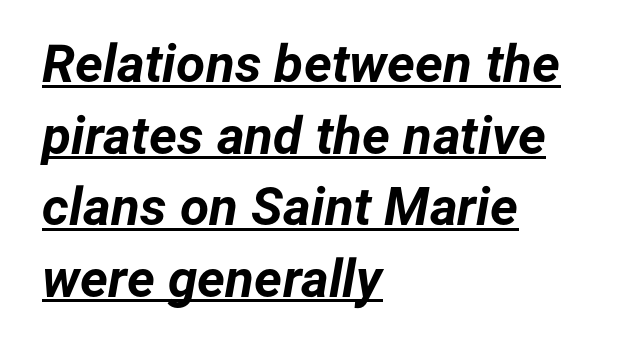
{"italic": "yes", "lean": "right", "slant_degrees": 12, "bold": "yes", "weight": "bold", "width": "normal", "stroke_contrast": "low", "x_height": "medium", "monospaced": "no", "underline": "yes", "align": "left", "line_spacing": "normal", "line_spacing_ratio": 1.35, "letter_spacing": "normal", "letter_spacing_em": 0.0, "glyph_px": 53}
